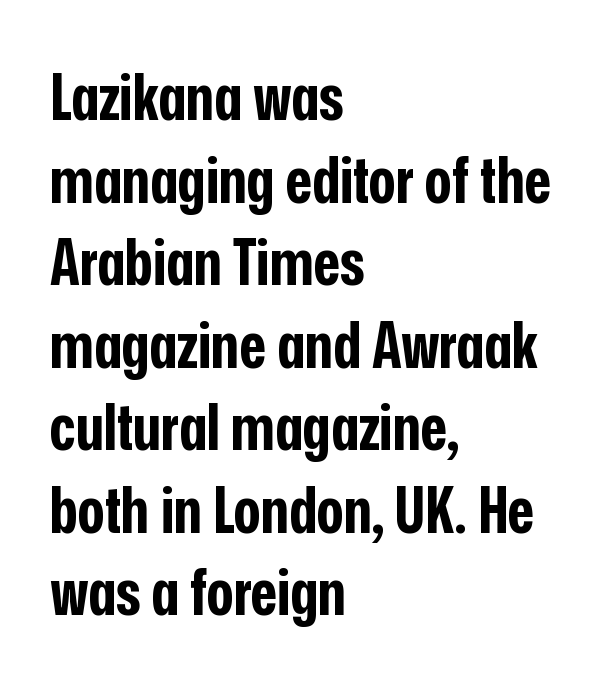
The image shows 64 px bold, condensed sans-serif type, upright; set left-aligned, normal line spacing (1.29x), normal letter spacing, not underlined; low stroke contrast and a medium x-height.
